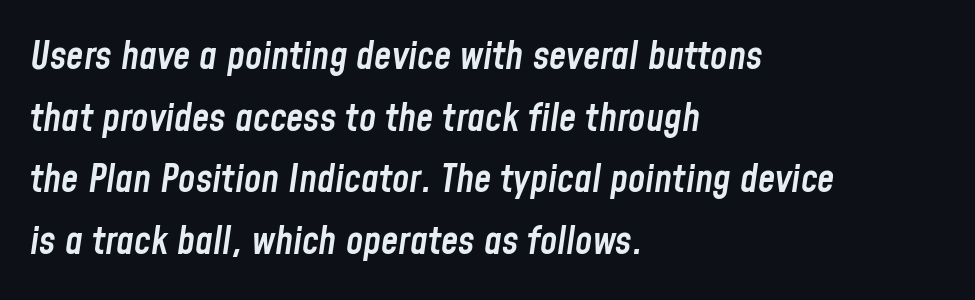
{"italic": "yes", "lean": "right", "slant_degrees": 8, "bold": "semi", "weight": "semibold", "width": "condensed", "stroke_contrast": "low", "x_height": "medium", "monospaced": "no", "underline": "no", "align": "left", "line_spacing": "normal", "line_spacing_ratio": 1.58, "letter_spacing": "normal", "letter_spacing_em": 0.0, "glyph_px": 39}
